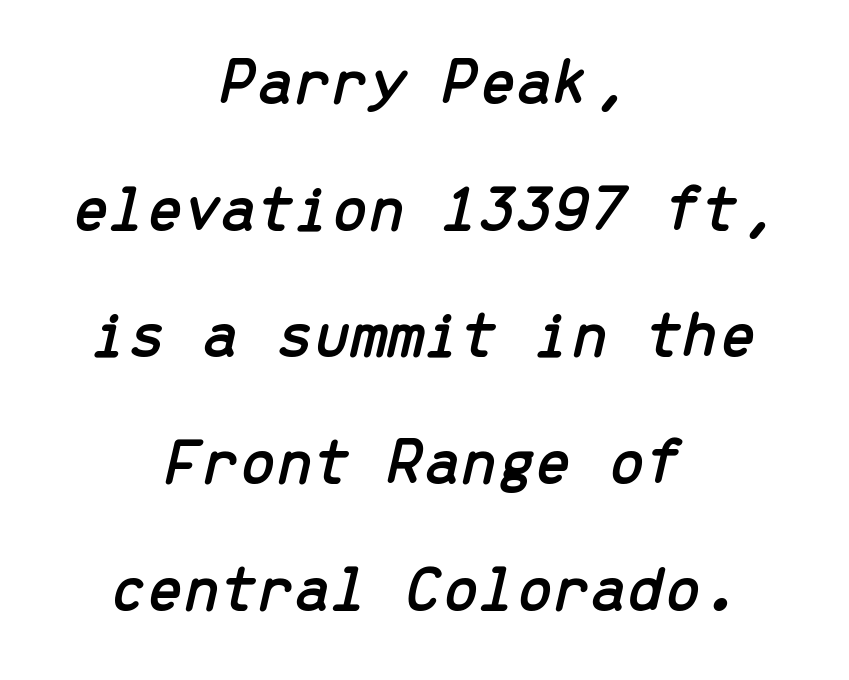
{"italic": "yes", "lean": "right", "slant_degrees": 13, "width": "normal", "stroke_contrast": "low", "x_height": "medium", "monospaced": "yes", "underline": "no", "align": "center", "line_spacing": "loose", "line_spacing_ratio": 1.92, "letter_spacing": "normal", "letter_spacing_em": 0.0, "glyph_px": 66}
